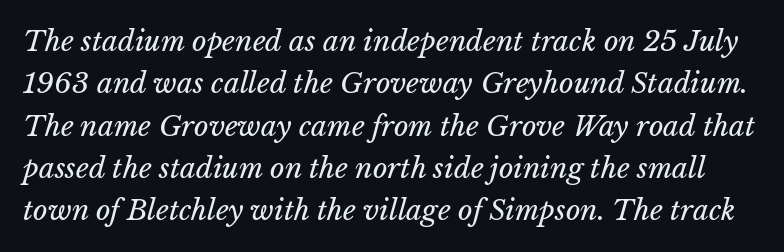
The image shows 28 px regular-weight type; set normal line spacing (1.51x), normal letter spacing, not underlined; low stroke contrast and a medium x-height.
